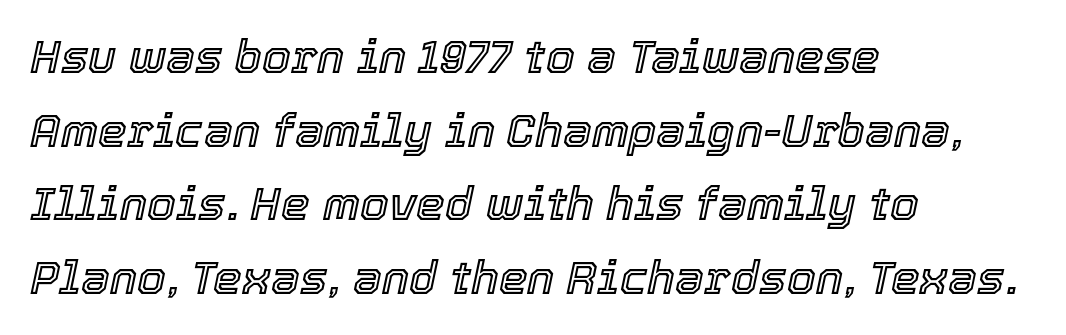
{"italic": "yes", "lean": "right", "slant_degrees": 12, "width": "normal", "x_height": "medium", "monospaced": "no", "underline": "no", "align": "left", "line_spacing": "normal", "line_spacing_ratio": 1.6, "letter_spacing": "normal", "letter_spacing_em": 0.0, "glyph_px": 46}
